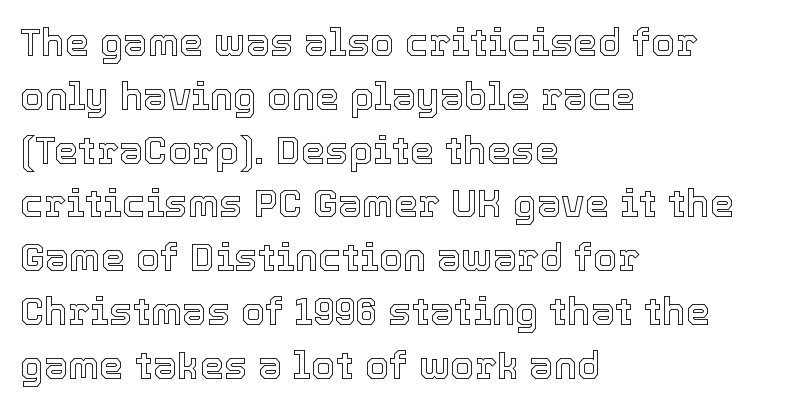
Q: Is the text italic (slanted)? A: No, it is upright.
Q: Is the text underlined? A: No.
Q: How is the paragraph aligned? A: Left-aligned.
Q: Is the spacing between letters normal or unusually wide? A: Normal.
Q: Is the spacing between lines tight, normal or loose? A: Normal.
Q: Width (condensed, normal, or wide)? A: Normal.
Q: x-height? A: Medium.
Q: Monospaced? A: No.
